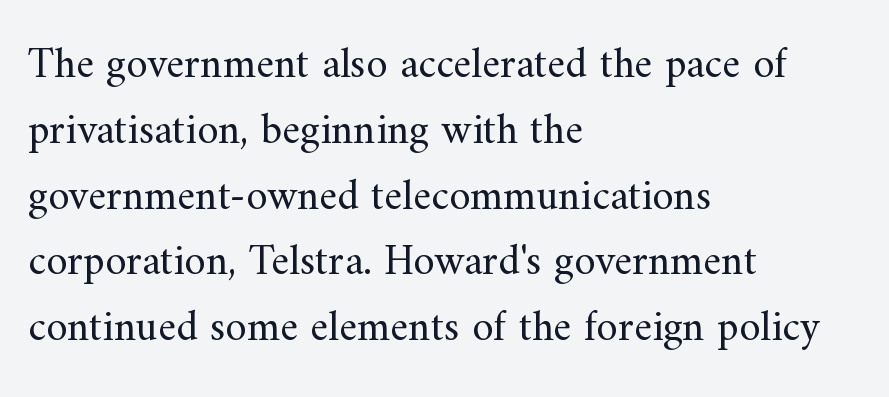
The image shows 43 px regular-weight serif type, upright; set left-aligned, normal line spacing (1.53x), normal letter spacing, not underlined; medium stroke contrast and a small x-height.
